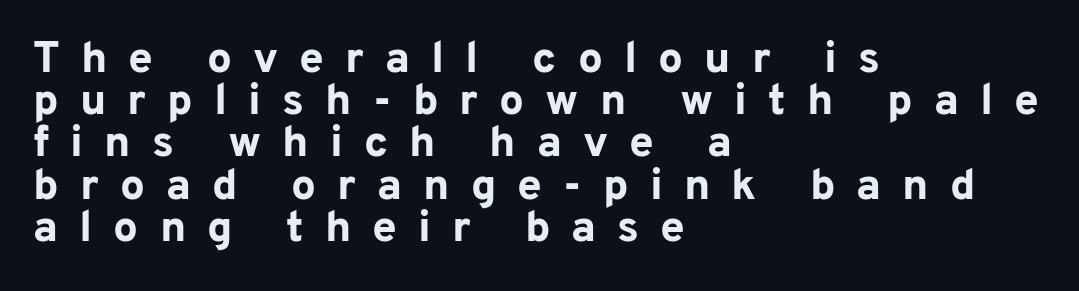
The image shows 44 px bold sans-serif type, upright; set left-aligned, tight line spacing (0.96x), unusually wide letter spacing (+0.48 em), not underlined; low stroke contrast and a medium x-height.
